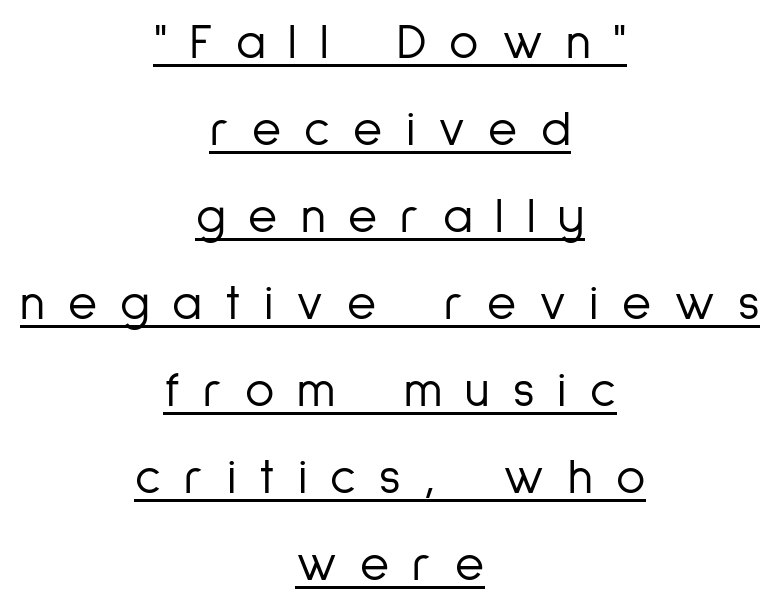
{"serif": "no", "italic": "no", "bold": "no", "weight": "light", "width": "condensed", "stroke_contrast": "low", "x_height": "medium", "monospaced": "no", "underline": "yes", "align": "center", "line_spacing_ratio": 1.74, "letter_spacing": "wide", "letter_spacing_em": 0.46, "glyph_px": 50}
